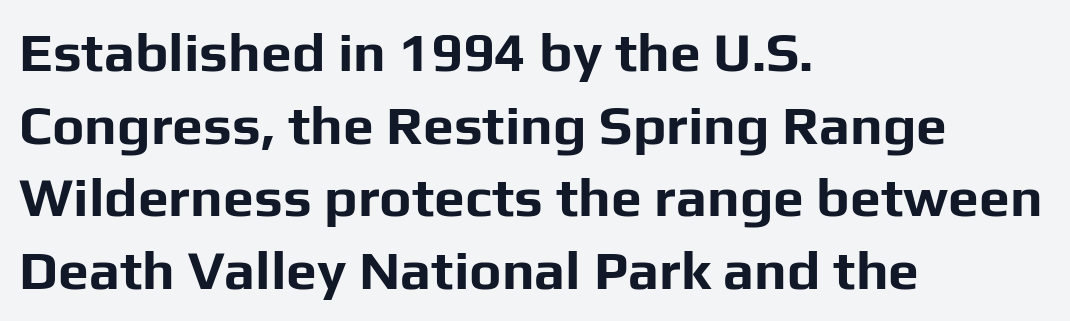
{"serif": "no", "italic": "no", "bold": "yes", "weight": "bold", "width": "normal", "stroke_contrast": "low", "x_height": "medium", "monospaced": "no", "underline": "no", "align": "left", "line_spacing": "normal", "line_spacing_ratio": 1.32, "letter_spacing": "normal", "letter_spacing_em": 0.0, "glyph_px": 55}
